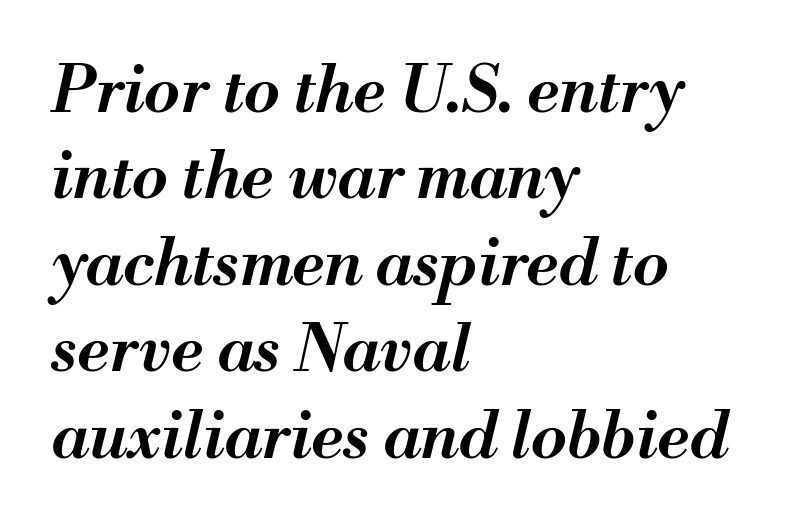
{"italic": "yes", "lean": "right", "slant_degrees": 13, "bold": "semi", "weight": "semibold", "width": "normal", "stroke_contrast": "medium", "x_height": "small", "monospaced": "no", "underline": "no", "align": "left", "line_spacing": "normal", "line_spacing_ratio": 1.33, "letter_spacing": "normal", "letter_spacing_em": 0.0, "glyph_px": 65}
